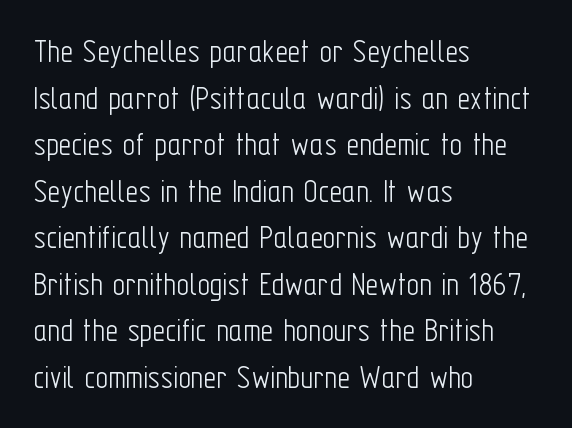
Check where the strokes stop: nothing finishes them off — pure sans. Do the letters lean? They stand straight. Spacing verdict: proportional, widths tailored to each character. Stroke thickness stays within the range of a standard reading face or lighter. The space beneath each line is pristine and unruled. The leading is moderate, giving the passage an even texture.
